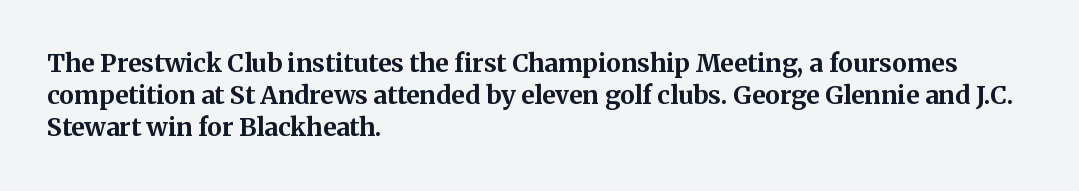
The lines sit at an ordinary, default distance from one another. Italic? Not at all — the glyphs are vertical. This rendering leaves character spacing at its baseline value. A student would call this left alignment; a typographer would say flush left, rag right.
